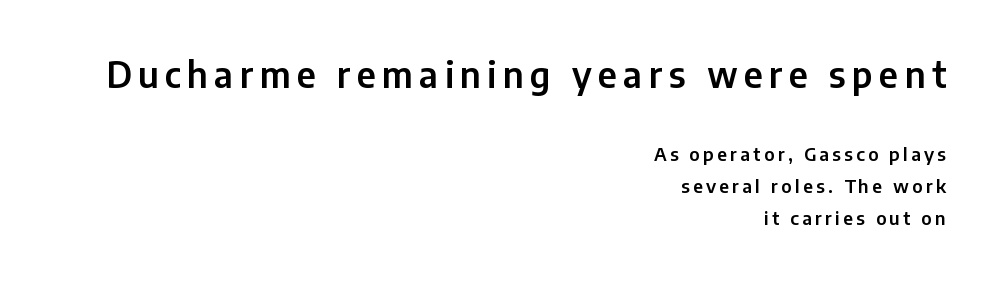
Q: Is the text italic (slanted)? A: No, it is upright.
Q: Is the typeface a serif or a sans-serif typeface? A: Sans-serif.
Q: Is the text underlined? A: No.
Q: How is the paragraph aligned? A: Right-aligned.
Q: Which block of text is set in a larger size, the first (top) or the second (bottom)? A: The first (top) one.
Q: Width (condensed, normal, or wide)? A: Normal.
Q: Stroke contrast? A: Low.
Q: x-height? A: Medium.
Q: Monospaced? A: No.
